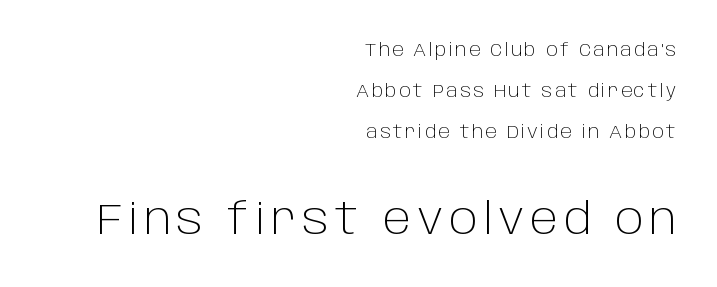
The image shows 44 px light sans-serif type, upright; set right-aligned, loose line spacing (2.28x), not underlined; the second (bottom) block is 2.44x larger; low stroke contrast and a large x-height.
